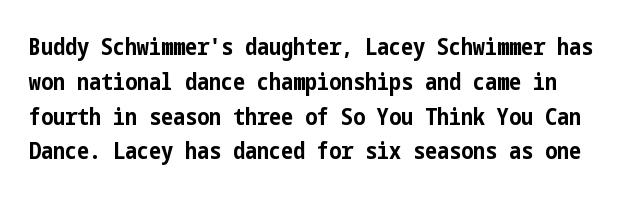
The image shows 24 px bold type, upright; set normal line spacing (1.45x), normal letter spacing, not underlined.
